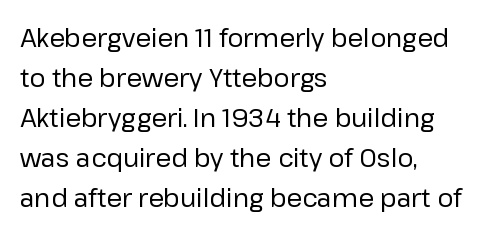
The image shows 25 px text type, upright; set left-aligned, normal line spacing (1.6x), normal letter spacing, not underlined.
